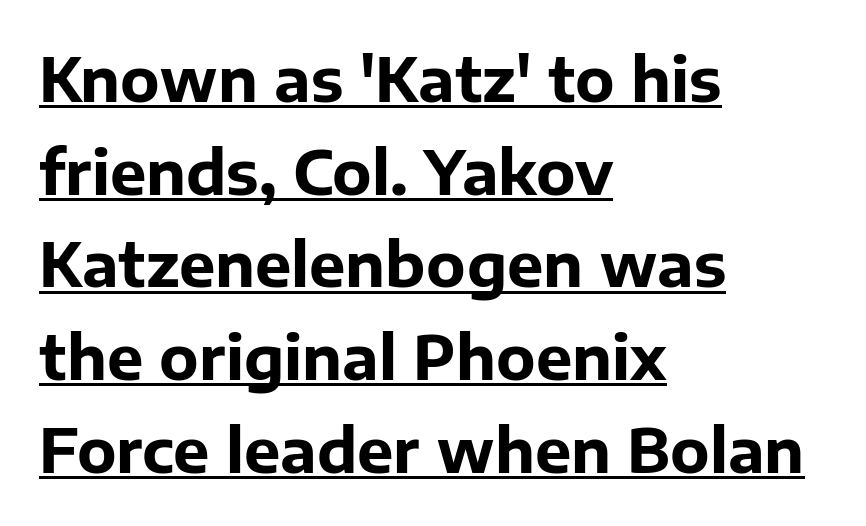
Q: Is the text bold? A: Yes.
Q: Is the text italic (slanted)? A: No, it is upright.
Q: Is the typeface a serif or a sans-serif typeface? A: Sans-serif.
Q: Is the text underlined? A: Yes.
Q: How is the paragraph aligned? A: Left-aligned.
Q: Is the spacing between letters normal or unusually wide? A: Normal.
Q: Is the spacing between lines tight, normal or loose? A: Normal.
Q: Width (condensed, normal, or wide)? A: Normal.
Q: Stroke contrast? A: Low.
Q: x-height? A: Medium.
Q: Monospaced? A: No.
